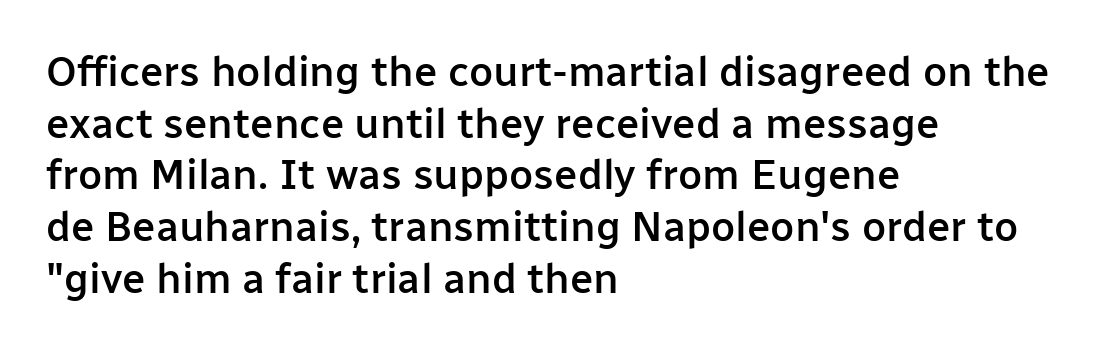
The image shows 42 px semibold sans-serif type, upright; set left-aligned, line spacing 1.23x, normal letter spacing, not underlined; low stroke contrast and a medium x-height.
